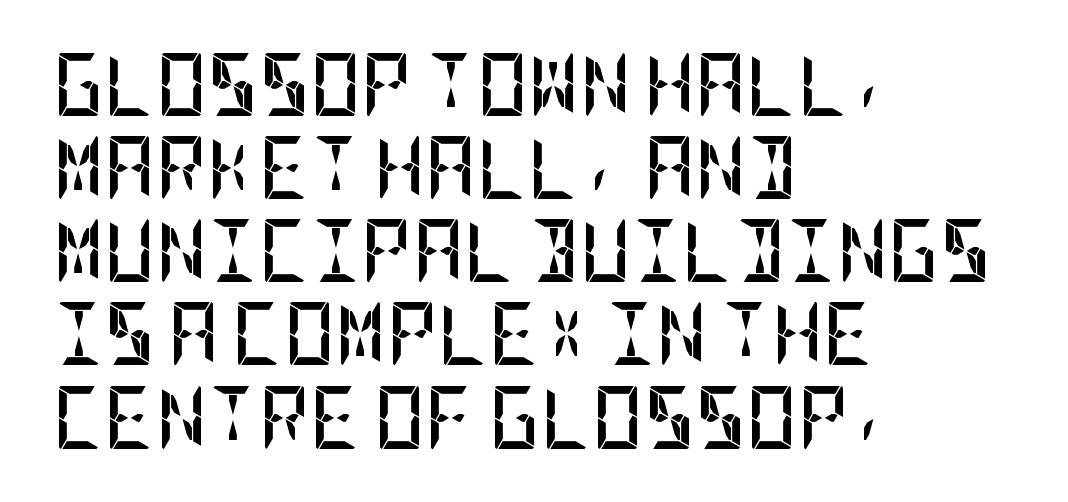
Vertical spacing — default. Alignment: flush left. Quick note: not italic, upright. The line texture is even and compact thanks to regular tracking. The string is rendered with underlining switched off.
